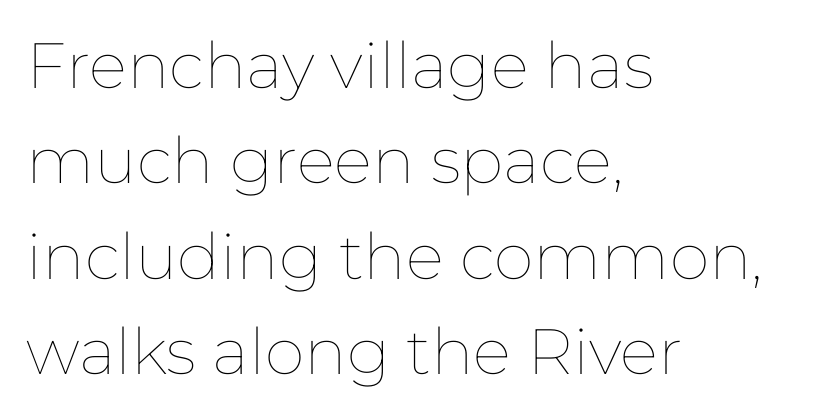
Q: Is the text bold? A: No.
Q: Is the text italic (slanted)? A: No, it is upright.
Q: Is the text underlined? A: No.
Q: How is the paragraph aligned? A: Left-aligned.
Q: Is the spacing between letters normal or unusually wide? A: Normal.
Q: Is the spacing between lines tight, normal or loose? A: Normal.
Q: Width (condensed, normal, or wide)? A: Normal.
Q: Stroke contrast? A: Low.
Q: x-height? A: Medium.
Q: Monospaced? A: No.
